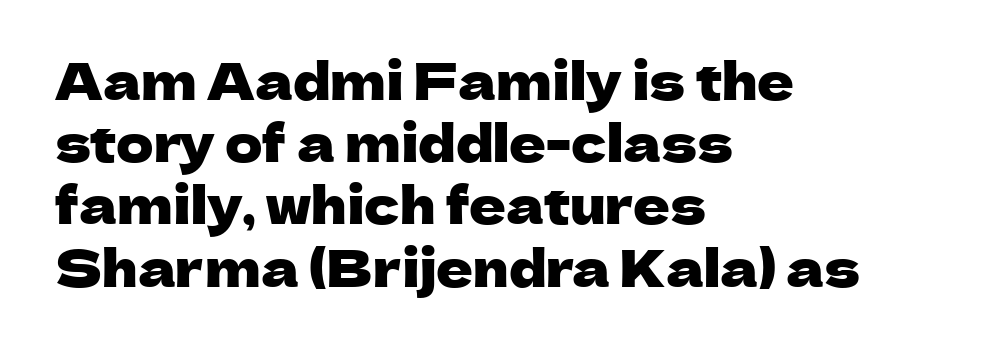
The image shows 51 px sans-serif type, upright; set left-aligned, line spacing 1.22x, normal letter spacing, not underlined; low stroke contrast and a medium x-height.
